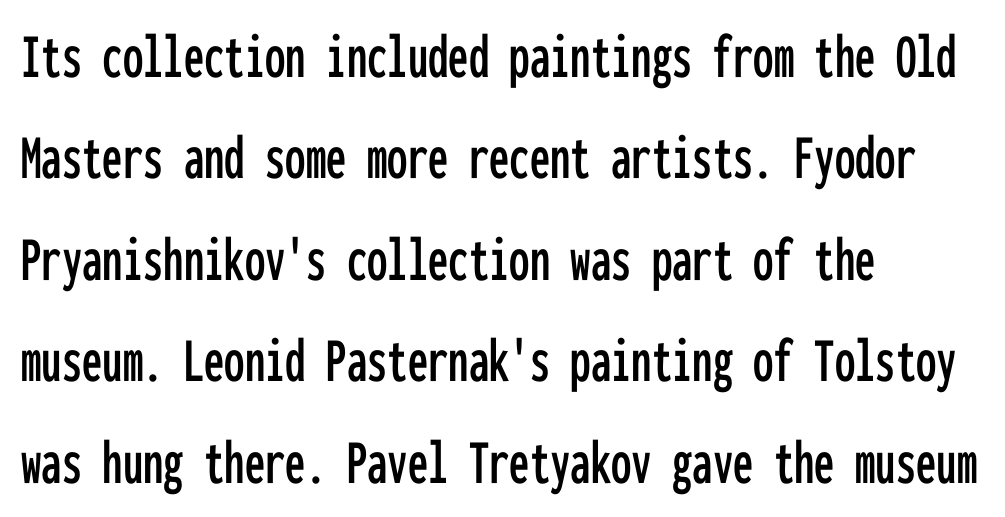
The baseline area is clear. The letterforms sit shoulder to shoulder at normal distance. The rendering uses a moderate line-height, typical for paragraphs. The specimen reads as upright at a glance. If you drew a ruler down the left edge, every line would touch it.
